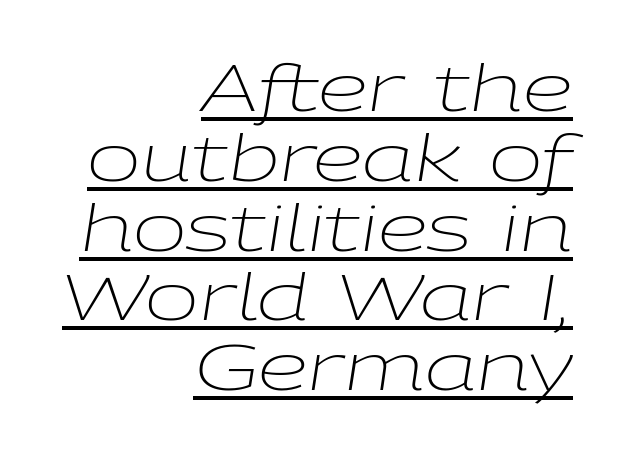
The letters advance in unequal steps, a hallmark of proportional type. Nothing heavy about these letters — not bold at all. Every row of glyphs terminates at an identical x-position on the right. The passage shown has conventional tracking throughout. Reading down the column, the eye jumps only a short way to each next line. Designer's note — italics engaged.
